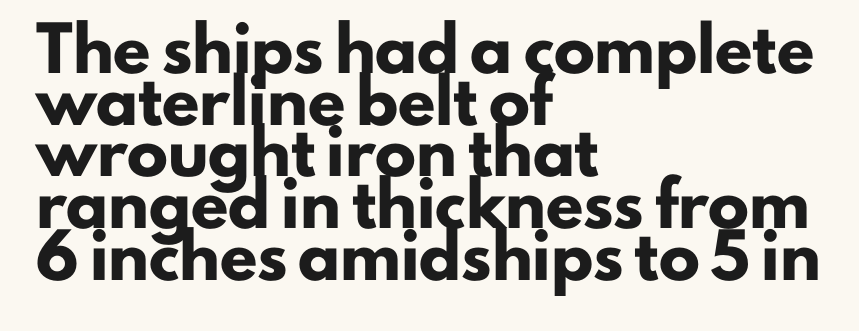
The image shows 41 px heavy sans-serif type, upright; set left-aligned, normal line spacing (1.26x), normal letter spacing, not underlined; low stroke contrast and a small x-height.
